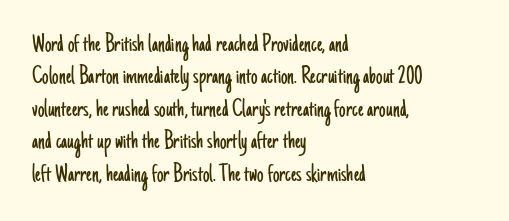
{"italic": "no", "bold": "no", "underline": "no", "align": "left", "line_spacing": "normal", "line_spacing_ratio": 1.25, "letter_spacing": "normal", "letter_spacing_em": 0.0, "glyph_px": 26}
